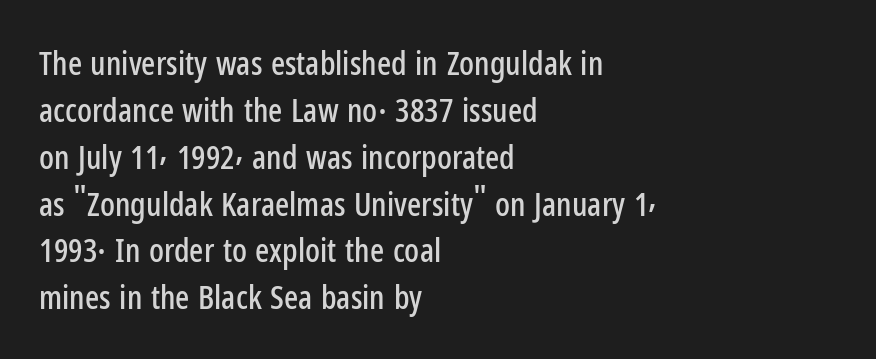
Q: Is the text italic (slanted)? A: No, it is upright.
Q: Is the typeface a serif or a sans-serif typeface? A: Sans-serif.
Q: Is the text underlined? A: No.
Q: How is the paragraph aligned? A: Left-aligned.
Q: Is the spacing between letters normal or unusually wide? A: Normal.
Q: Is the spacing between lines tight, normal or loose? A: Normal.
Q: Width (condensed, normal, or wide)? A: Condensed.
Q: Stroke contrast? A: Low.
Q: x-height? A: Medium.
Q: Monospaced? A: No.
